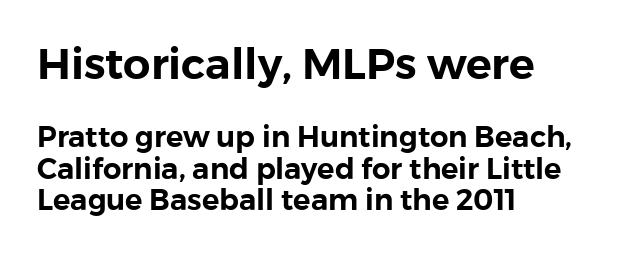
Q: Is the text italic (slanted)? A: No, it is upright.
Q: Is the typeface a serif or a sans-serif typeface? A: Sans-serif.
Q: Is the text underlined? A: No.
Q: How is the paragraph aligned? A: Left-aligned.
Q: Is the spacing between letters normal or unusually wide? A: Normal.
Q: Is the spacing between lines tight, normal or loose? A: Tight.
Q: Which block of text is set in a larger size, the first (top) or the second (bottom)? A: The first (top) one.
Q: Width (condensed, normal, or wide)? A: Normal.
Q: x-height? A: Medium.
Q: Monospaced? A: No.
